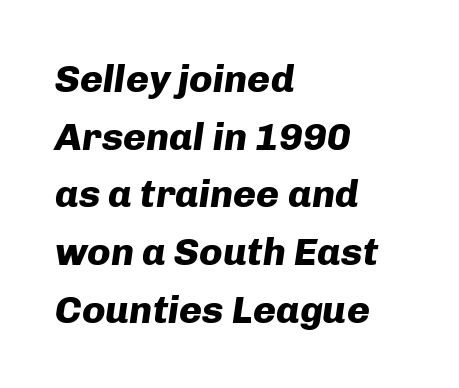
The image shows 39 px heavy type, italic (leaning right); set left-aligned, normal line spacing (1.48x), normal letter spacing, not underlined; low stroke contrast and a medium x-height.
